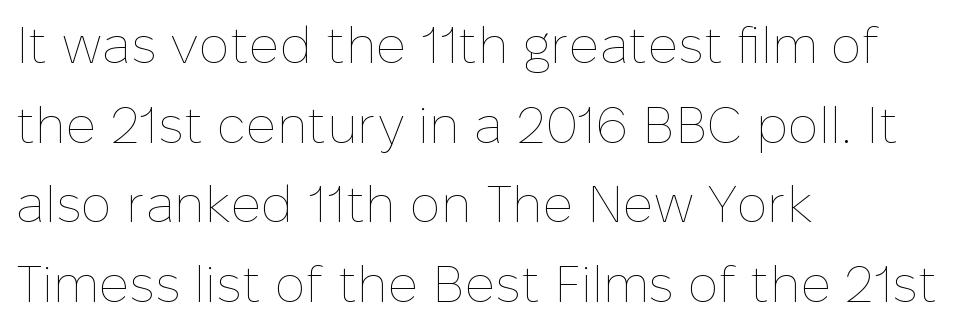
The image shows 52 px thin type, upright; set left-aligned, normal line spacing (1.53x), normal letter spacing, not underlined; low stroke contrast and a medium x-height.
